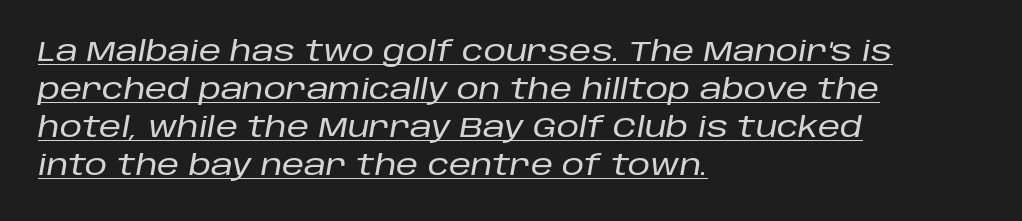
Q: Is the text italic (slanted)? A: Yes, it leans right by about 10 degrees.
Q: Is the text underlined? A: Yes.
Q: How is the paragraph aligned? A: Left-aligned.
Q: Is the spacing between letters normal or unusually wide? A: Normal.
Q: Is the spacing between lines tight, normal or loose? A: Normal.
Q: Width (condensed, normal, or wide)? A: Normal.
Q: Stroke contrast? A: Low.
Q: x-height? A: Large.
Q: Monospaced? A: No.
